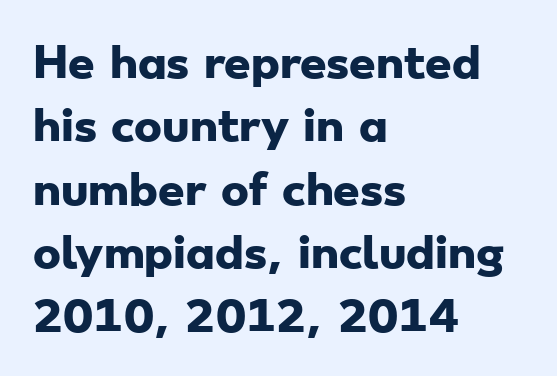
{"serif": "no", "bold": "yes", "weight": "heavy", "width": "wide", "stroke_contrast": "low", "x_height": "small", "monospaced": "no", "underline": "no", "align": "left", "line_spacing": "normal", "line_spacing_ratio": 1.51, "letter_spacing": "normal", "letter_spacing_em": 0.0, "glyph_px": 42}
